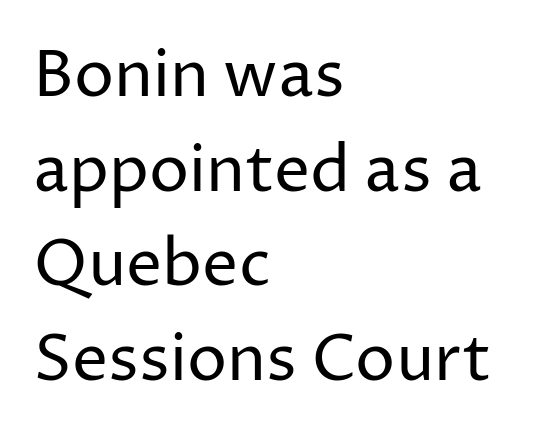
The image shows 64 px regular-weight sans-serif type, upright; set left-aligned, normal line spacing (1.48x), normal letter spacing, not underlined; low stroke contrast and a medium x-height.
